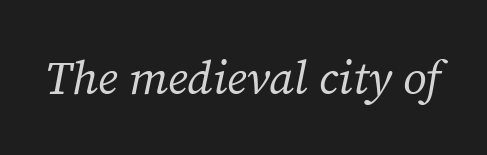
The image shows 47 px regular-weight serif type, italic (leaning right); set normal letter spacing, not underlined; medium stroke contrast and a medium x-height.
